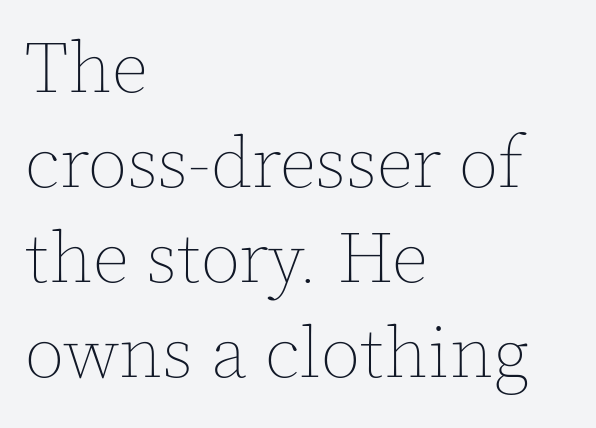
Q: Is the text bold? A: No.
Q: Is the text italic (slanted)? A: No, it is upright.
Q: Is the text underlined? A: No.
Q: How is the paragraph aligned? A: Left-aligned.
Q: Is the spacing between letters normal or unusually wide? A: Normal.
Q: Is the spacing between lines tight, normal or loose? A: Normal.
Q: Width (condensed, normal, or wide)? A: Normal.
Q: x-height? A: Medium.
Q: Monospaced? A: No.
